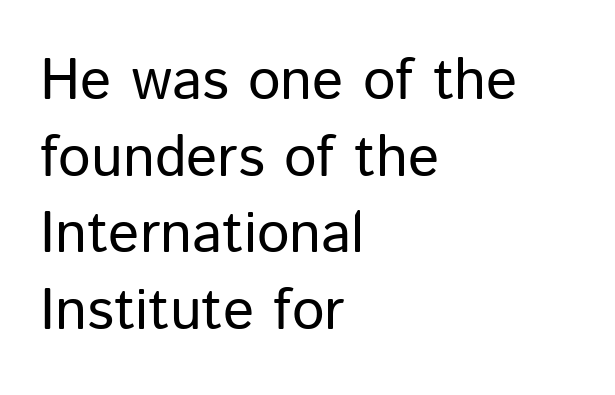
{"serif": "no", "italic": "no", "bold": "no", "weight": "regular", "width": "normal", "stroke_contrast": "low", "x_height": "medium", "monospaced": "no", "underline": "no", "align": "left", "line_spacing": "normal", "line_spacing_ratio": 1.32, "letter_spacing": "normal", "letter_spacing_em": 0.0, "glyph_px": 58}
